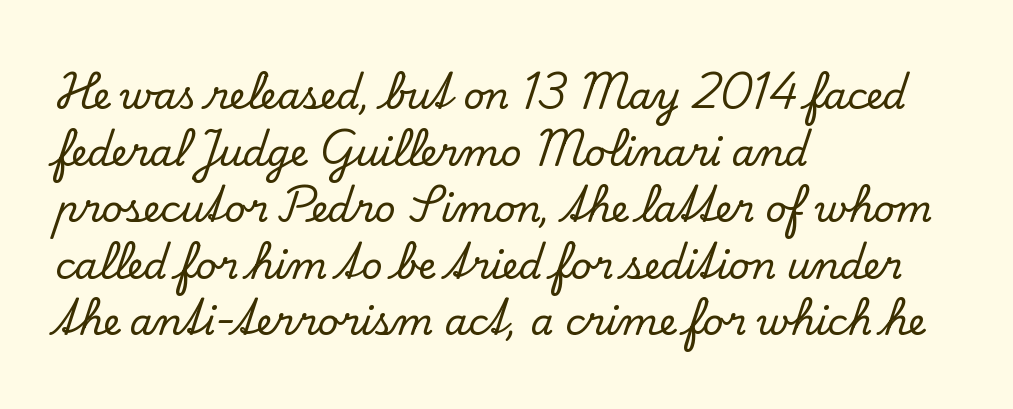
{"serif": "yes", "width": "normal", "stroke_contrast": "low", "x_height": "small", "monospaced": "no", "underline": "no", "align": "left", "line_spacing": "normal", "line_spacing_ratio": 1.53, "letter_spacing": "normal", "letter_spacing_em": 0.0, "glyph_px": 37}
